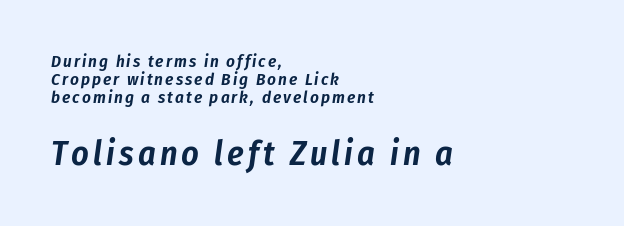
{"italic": "yes", "lean": "right", "slant_degrees": 8, "width": "condensed", "stroke_contrast": "low", "x_height": "medium", "monospaced": "no", "underline": "no", "align": "left", "line_spacing": "tight", "line_spacing_ratio": 1.07, "larger_block": "second", "size_ratio": 2.0, "glyph_px": 34}
